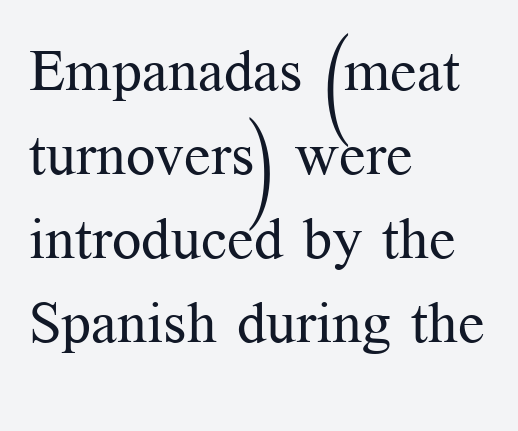
The image shows 58 px regular-weight serif type, upright; set left-aligned, normal line spacing (1.45x), normal letter spacing, not underlined; medium stroke contrast and a medium x-height.
